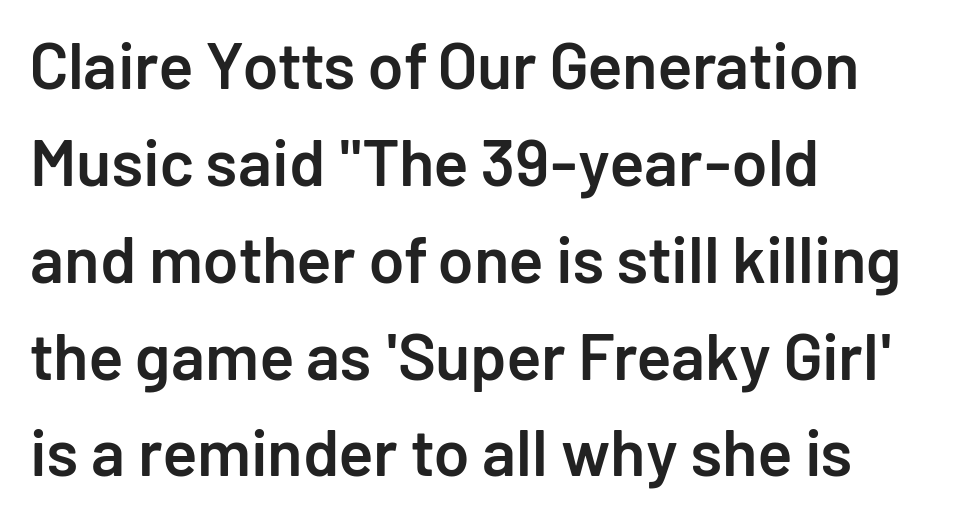
{"serif": "no", "italic": "no", "bold": "semi", "weight": "semibold", "width": "normal", "stroke_contrast": "low", "x_height": "medium", "monospaced": "no", "underline": "no", "align": "left", "line_spacing": "normal", "line_spacing_ratio": 1.49, "letter_spacing": "normal", "letter_spacing_em": 0.0, "glyph_px": 65}
